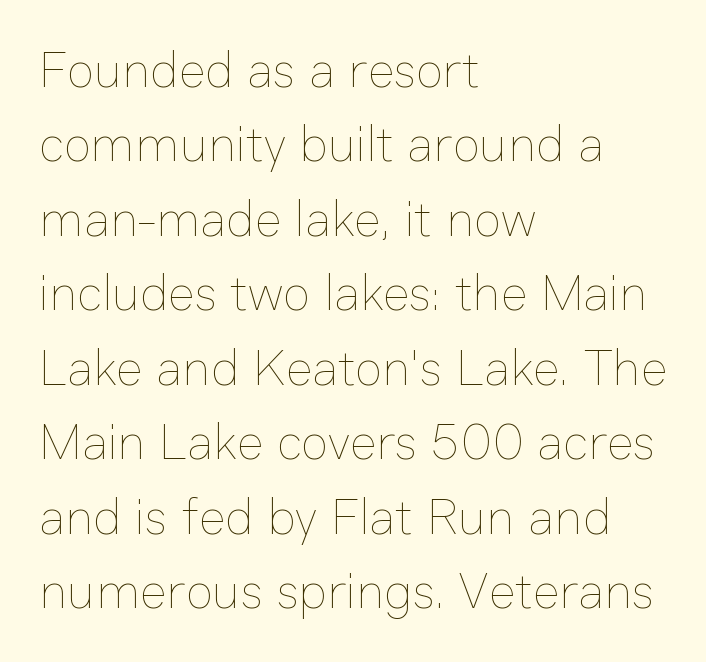
The image shows 51 px thin type, upright; set left-aligned, normal line spacing (1.46x), normal letter spacing, not underlined; low stroke contrast and a medium x-height.
